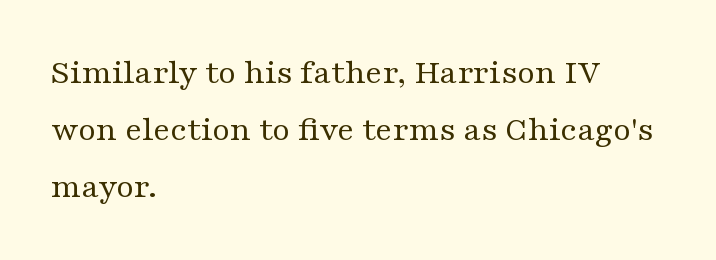
The image shows 36 px regular-weight, wide serif type, upright; set left-aligned, normal line spacing (1.58x), normal letter spacing, not underlined; medium stroke contrast and a medium x-height.
